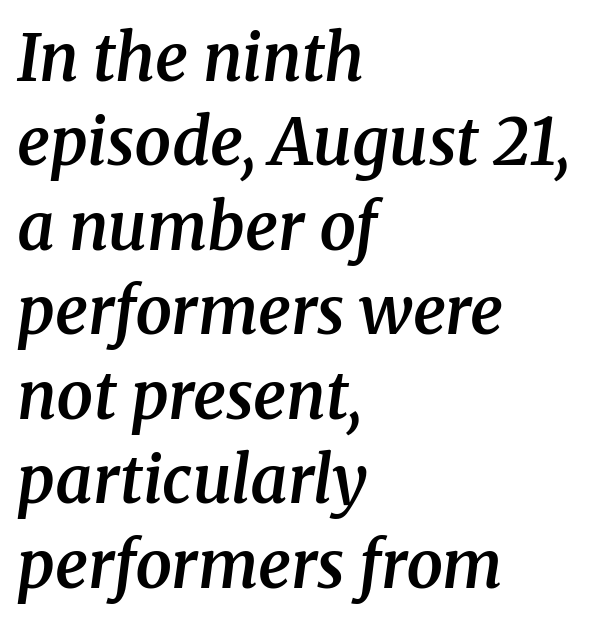
Each new line begins a customary step beneath the previous one. Note the varied advance widths — an 'i' is clearly narrower than an 'm'. Quick note: underline off. Each glyph is drawn with semibold strokes, heavier than normal yet not fully bold.
